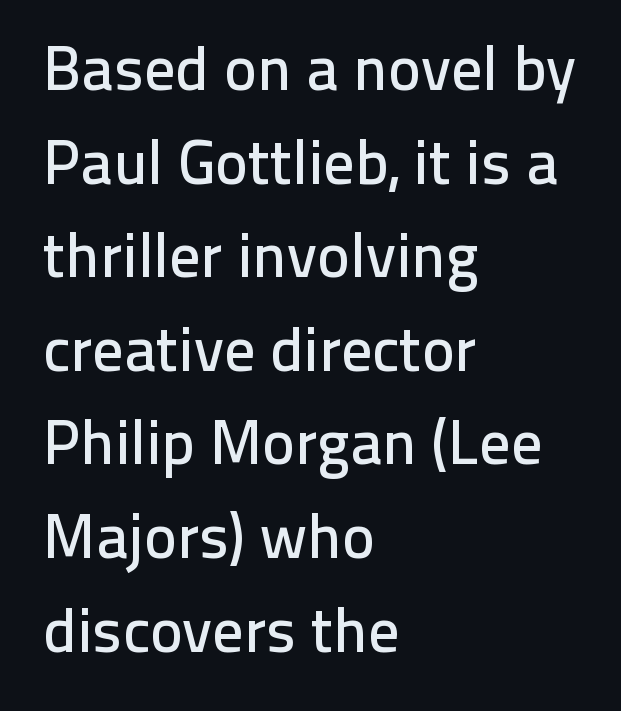
Letterform terminals end flat and unadorned throughout the passage. No italicization has been applied; the sample stays upright. Vertical spacing — default. Horizontal alignment here is leftward, the default for most running prose. Just letters on the line, the space beneath them empty. The face used here is proportionally spaced, like ordinary book or web type.
